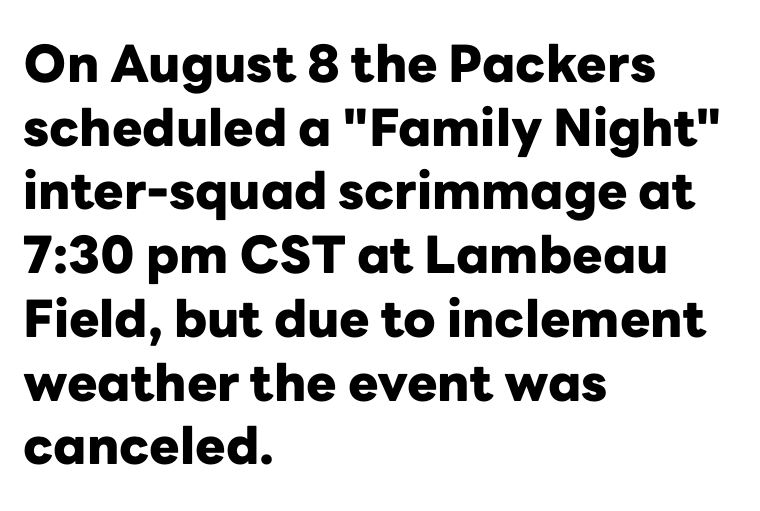
{"serif": "no", "italic": "no", "bold": "yes", "weight": "heavy", "width": "normal", "stroke_contrast": "low", "x_height": "medium", "monospaced": "no", "underline": "no", "align": "left", "line_spacing": "normal", "line_spacing_ratio": 1.25, "letter_spacing": "normal", "letter_spacing_em": 0.0, "glyph_px": 51}
